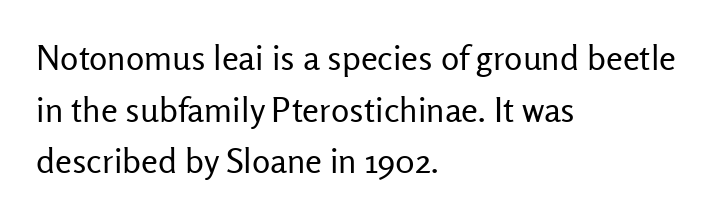
The typesetting does not lean heavy: it is not bold. Teacher's note: observe the even left margin — that is flush-left alignment. Posture: upright roman. Varying glyph widths throughout — classic text-font behaviour.
